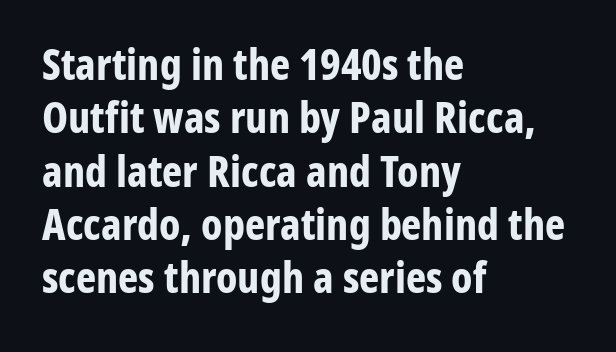
The image shows 43 px bold, condensed sans-serif type, upright; set left-aligned, line spacing 1.24x, normal letter spacing, not underlined; low stroke contrast and a medium x-height.
